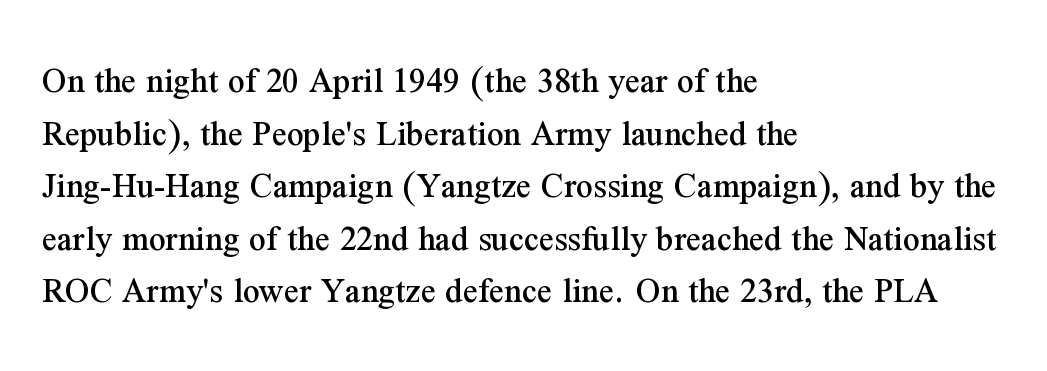
Q: Is the text italic (slanted)? A: No, it is upright.
Q: Is the typeface a serif or a sans-serif typeface? A: Serif.
Q: Is the text underlined? A: No.
Q: How is the paragraph aligned? A: Left-aligned.
Q: Is the spacing between letters normal or unusually wide? A: Normal.
Q: Is the spacing between lines tight, normal or loose? A: Normal.
Q: Width (condensed, normal, or wide)? A: Normal.
Q: Stroke contrast? A: Medium.
Q: x-height? A: Medium.
Q: Monospaced? A: No.
